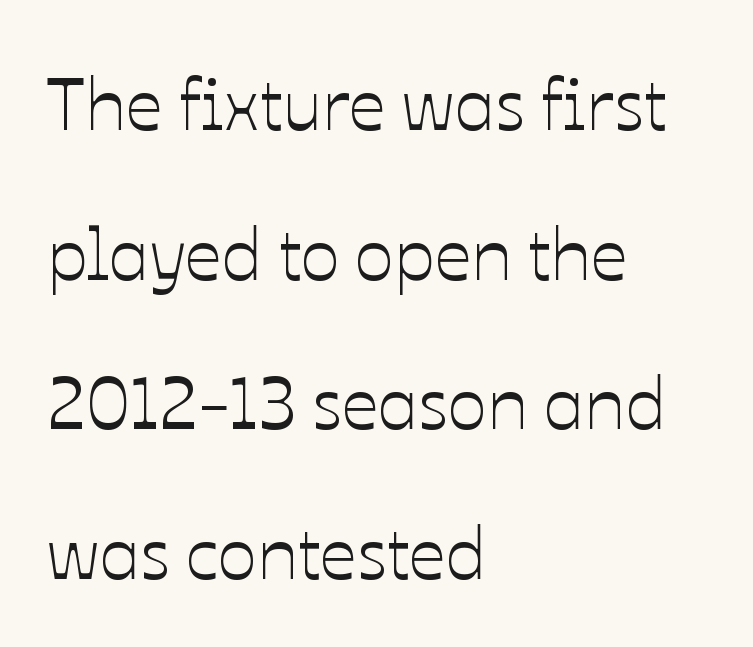
The image shows 73 px text type, upright; set left-aligned, loose line spacing (2.05x), normal letter spacing, not underlined; low stroke contrast and a medium x-height.
